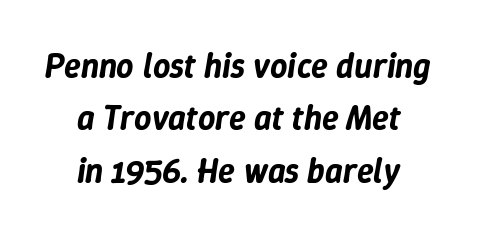
Alignment: centered. Check under the words: just untouched page. The passage shown is typed in a proportional face where columns would drift. The letterforms sit shoulder to shoulder at normal distance. Vertical spacing — default.
